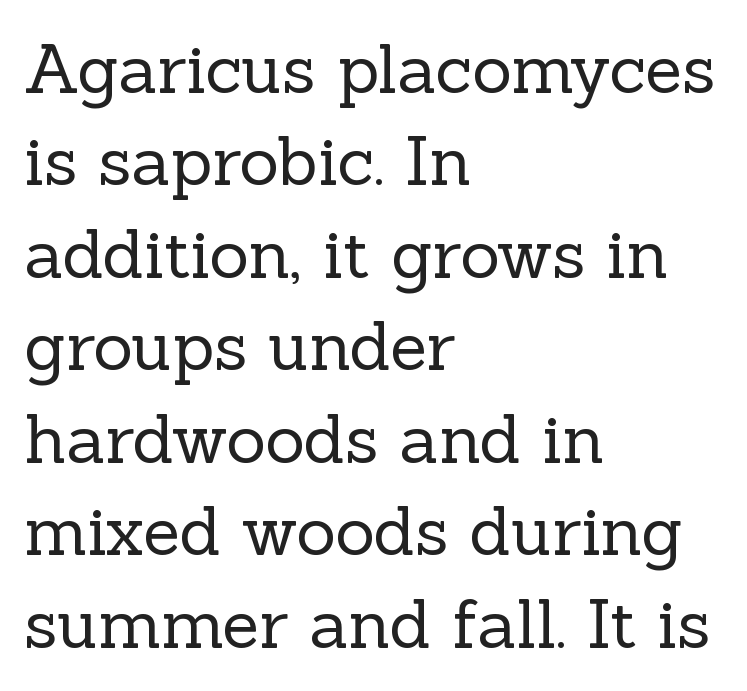
Q: Is the text bold? A: No.
Q: Is the text italic (slanted)? A: No, it is upright.
Q: Is the typeface a serif or a sans-serif typeface? A: Serif.
Q: Is the text underlined? A: No.
Q: How is the paragraph aligned? A: Left-aligned.
Q: Is the spacing between letters normal or unusually wide? A: Normal.
Q: Is the spacing between lines tight, normal or loose? A: Normal.
Q: Width (condensed, normal, or wide)? A: Normal.
Q: x-height? A: Medium.
Q: Monospaced? A: No.
